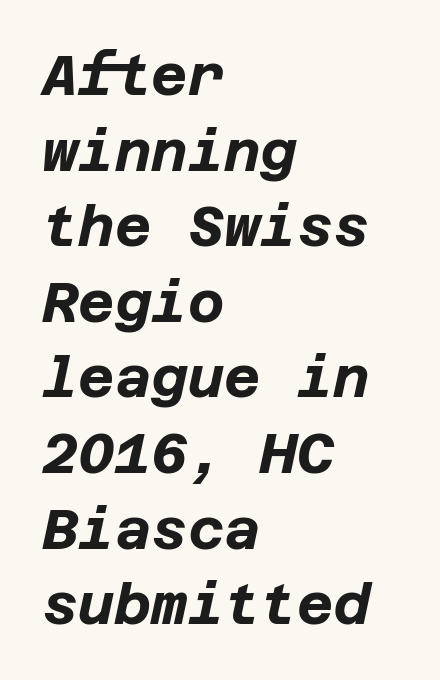
Descenders hang freely into open space. These words are printed bold, with thick strokes throughout. The compositor pushed each line to the left boundary. Words appear dense and cohesive because spacing is normal. Leading: standard. Compared with ordinary roman type, these characters are visibly tilted.
